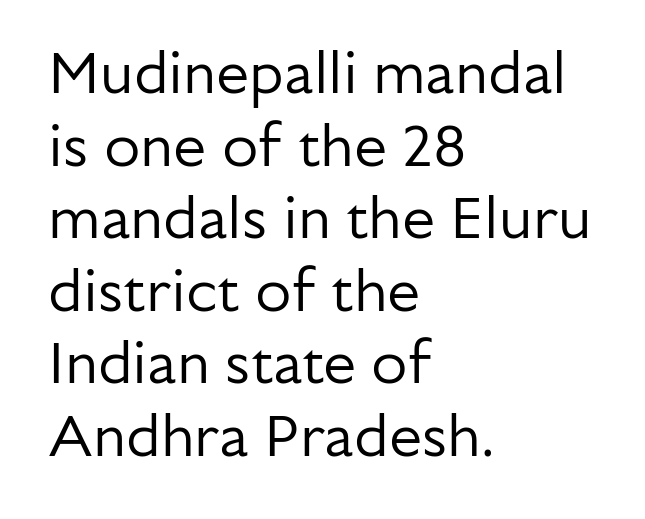
The rendering keeps characters at their native spacing. The rendering uses natural spacing where letterforms have individual widths. Stroke thickness stays within the range of a standard reading face or lighter. Line starts are locked; line ends wander. Quick note: underline off.
